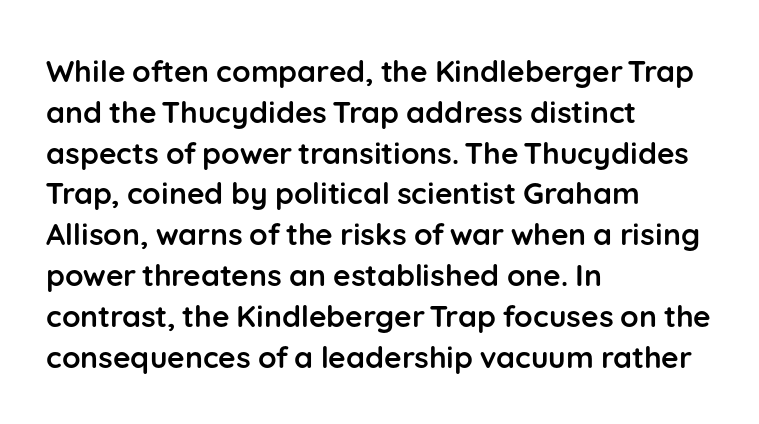
The lettering stays uniformly vertical, giving the passage a roman look. Do the characters align in a grid? No, the font is proportional. The typesetting leans heavy: a genuine bold. This sample uses plain, unmodified letter spacing. Check the space under the baseline: it is left empty.
